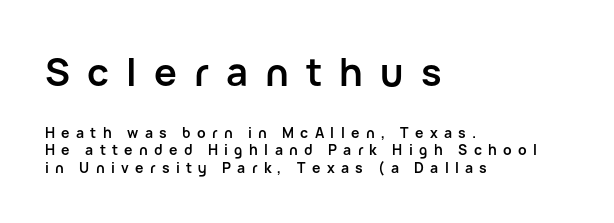
The strip under each line holds only bare page. The text block is weighted toward the left margin, trailing off unevenly rightward. The letters are bold, with thick, heavy strokes. Honestly, the letter spacing is so wide it's the main thing you notice. These lines sit exactly where default settings would place them.
